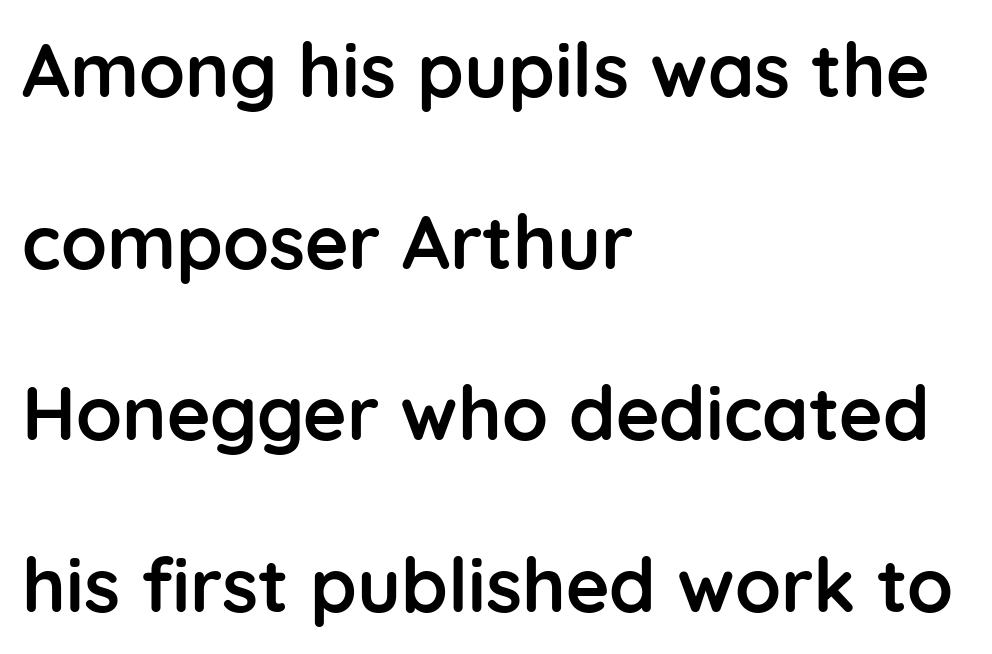
The image shows 75 px semibold sans-serif type, upright; set left-aligned, loose line spacing (2.29x), normal letter spacing, not underlined; low stroke contrast and a medium x-height.
